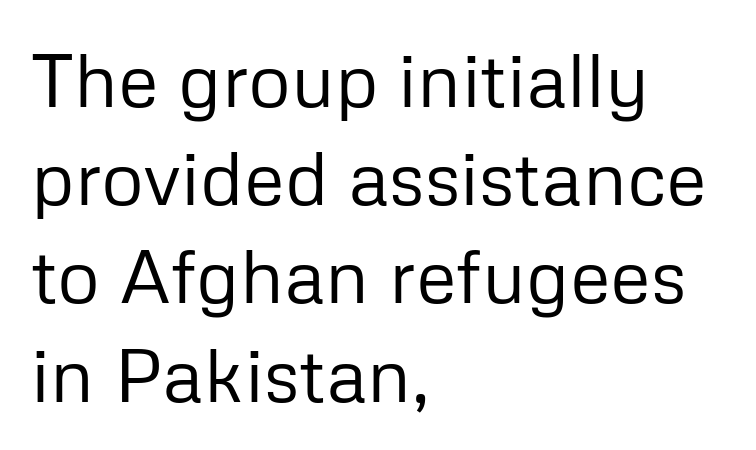
The face used here is proportionally spaced, like ordinary book or web type. Tracking here is standard; glyphs follow each other at the usual distance. Stems and bowls with no extra thickness — not bold. This block has exactly the height ordinary leading produces. The passage shown is not underscored anywhere.
